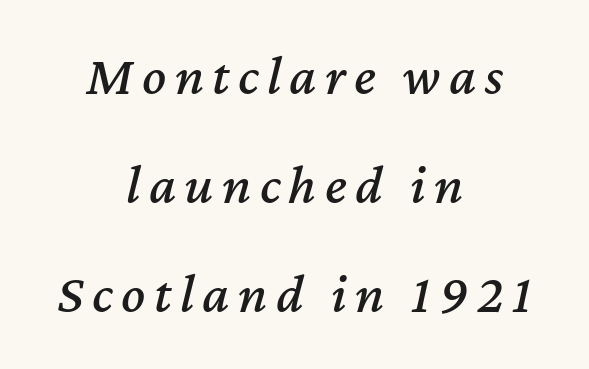
Just letters on the line, the space beneath them empty. The typography opts for an oblique posture over an upright one. The paragraph has two soft edges and a firm central axis. Think of a printed novel: that variable character pitch is what you see here.
